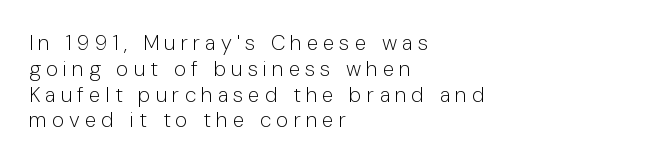
The image shows 21 px text type, upright; set left-aligned, line spacing 1.23x, unusually wide letter spacing (+0.24 em), not underlined.
